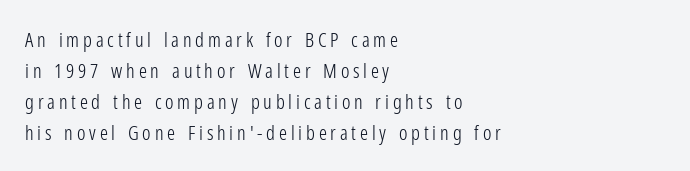
Q: Is the text bold? A: No.
Q: Is the text italic (slanted)? A: No, it is upright.
Q: Is the text underlined? A: No.
Q: How is the paragraph aligned? A: Left-aligned.
Q: Is the spacing between lines tight, normal or loose? A: Normal.
